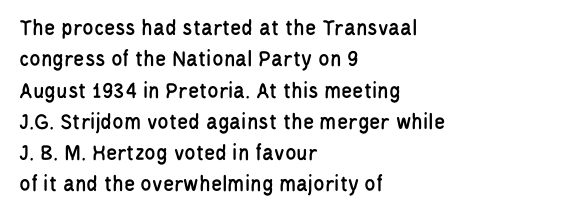
The image shows 23 px text type, upright; set left-aligned, normal line spacing (1.36x), normal letter spacing, not underlined.
